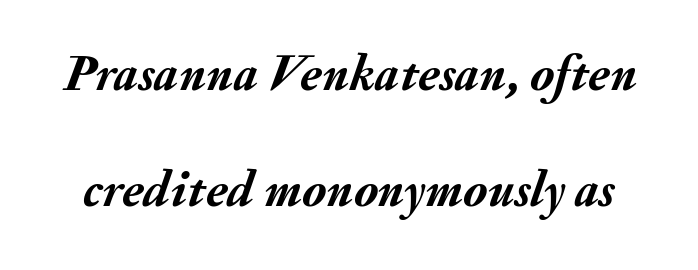
Q: Is the text bold? A: Yes.
Q: Is the text italic (slanted)? A: Yes, it leans right by about 20 degrees.
Q: Is the text underlined? A: No.
Q: Is the spacing between letters normal or unusually wide? A: Normal.
Q: Is the spacing between lines tight, normal or loose? A: Loose.
Q: Width (condensed, normal, or wide)? A: Normal.
Q: Stroke contrast? A: Medium.
Q: x-height? A: Small.
Q: Monospaced? A: No.
